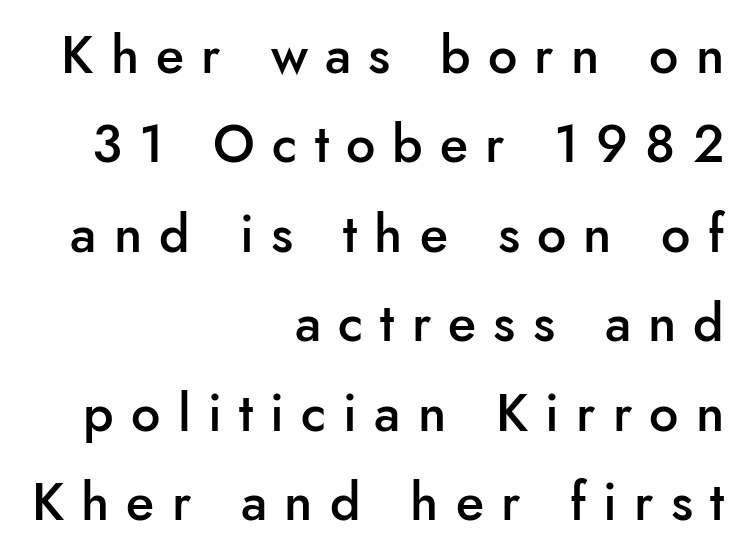
Regarding serifs, this sample does without them. Each letter keeps its own natural width here, so spacing adapts to shape. Students, this is semibold: more ink than regular, less than bold. Each word looks stretched out because of the extra space between its letters. Which margin do the lines hug? The right one — the left edge is uneven. Nobody drew a line under any word here.
